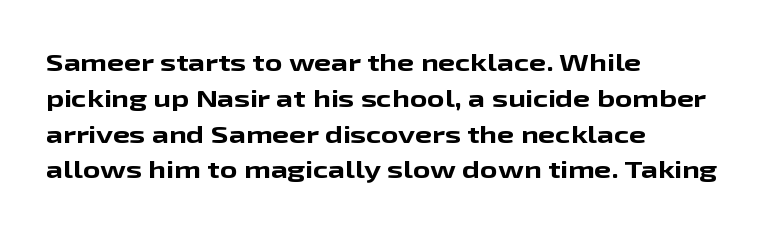
{"italic": "no", "bold": "yes", "underline": "no", "align": "left", "line_spacing": "normal", "line_spacing_ratio": 1.49, "letter_spacing": "normal", "letter_spacing_em": 0.0, "glyph_px": 24}
